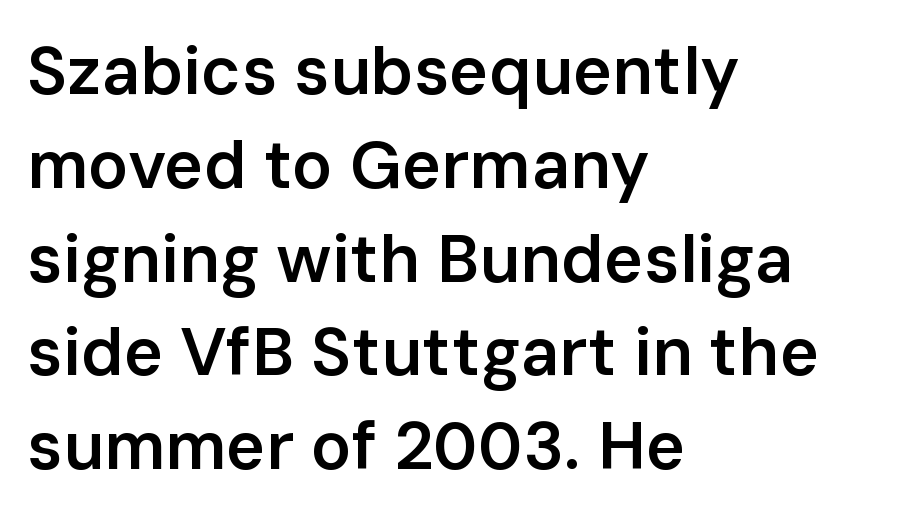
{"serif": "no", "italic": "no", "bold": "semi", "weight": "semibold", "width": "normal", "stroke_contrast": "low", "x_height": "medium", "monospaced": "no", "underline": "no", "align": "left", "line_spacing": "normal", "line_spacing_ratio": 1.4, "letter_spacing": "normal", "letter_spacing_em": 0.0, "glyph_px": 67}
